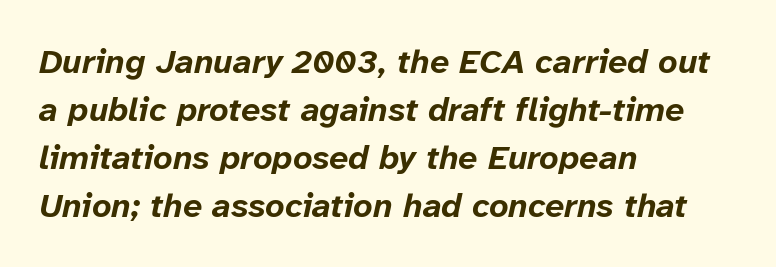
The image shows 34 px bold type, italic (leaning right); set left-aligned, normal line spacing (1.41x), normal letter spacing, not underlined; low stroke contrast and a medium x-height.
